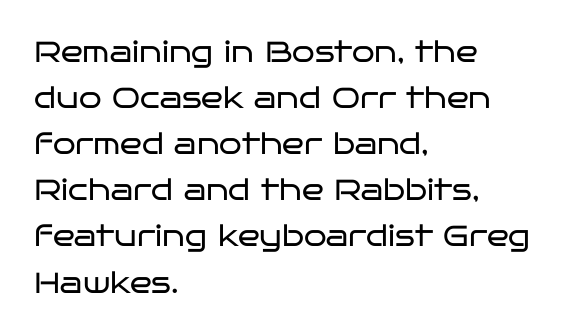
The image shows 29 px regular-weight, wide sans-serif type, upright; set left-aligned, normal line spacing (1.59x), normal letter spacing, not underlined; low stroke contrast and a large x-height.
